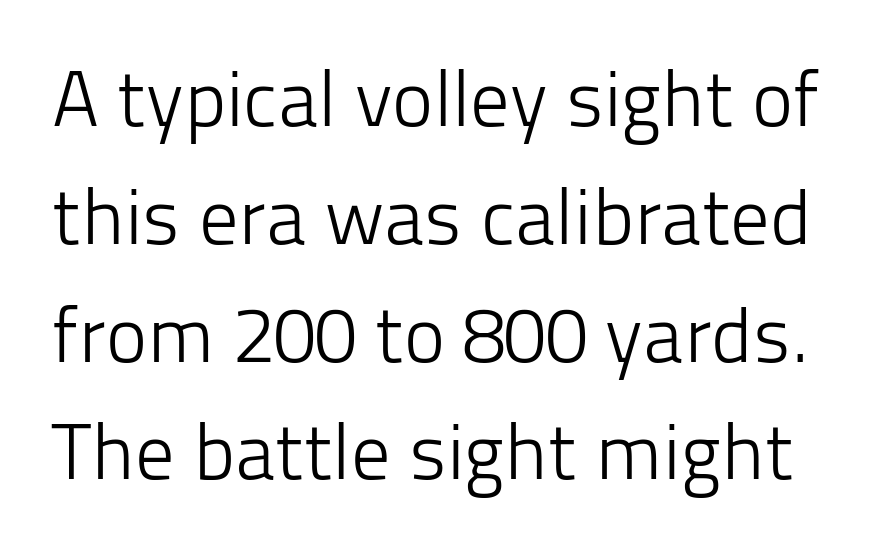
Q: Is the text bold? A: No.
Q: Is the text italic (slanted)? A: No, it is upright.
Q: Is the typeface a serif or a sans-serif typeface? A: Sans-serif.
Q: Is the text underlined? A: No.
Q: Is the spacing between letters normal or unusually wide? A: Normal.
Q: Is the spacing between lines tight, normal or loose? A: Normal.
Q: Width (condensed, normal, or wide)? A: Normal.
Q: Stroke contrast? A: Low.
Q: x-height? A: Medium.
Q: Monospaced? A: No.
